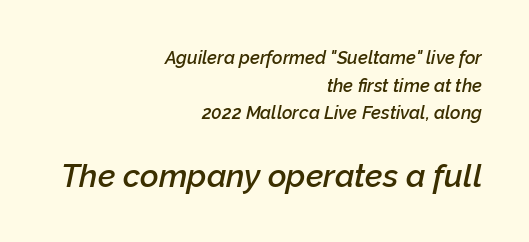
What weight is shown? A semibold, between regular and bold. Scale increases going downward across the two blocks. Quick note: interline space is typical. The passage shown is not underscored anywhere. Look at the tracking — it's just the regular setting, nothing added.
